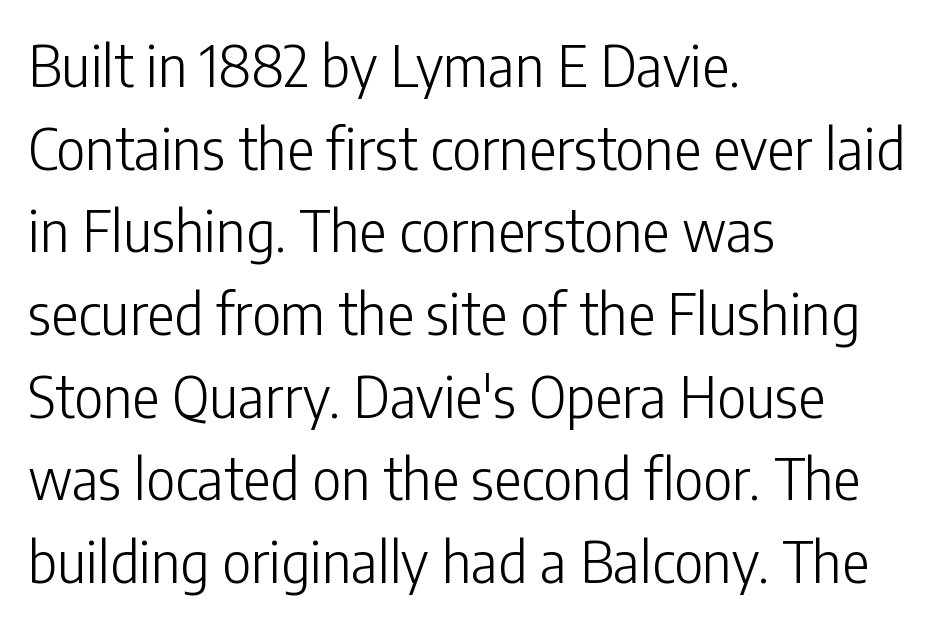
{"serif": "no", "italic": "no", "bold": "no", "weight": "light", "width": "condensed", "stroke_contrast": "low", "x_height": "medium", "monospaced": "no", "underline": "no", "align": "left", "line_spacing": "normal", "line_spacing_ratio": 1.45, "letter_spacing": "normal", "letter_spacing_em": 0.0, "glyph_px": 57}
